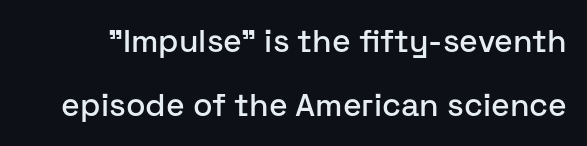
The image shows 32 px sans-serif type, upright; set loose line spacing (1.99x), normal letter spacing, not underlined; low stroke contrast and a medium x-height.
